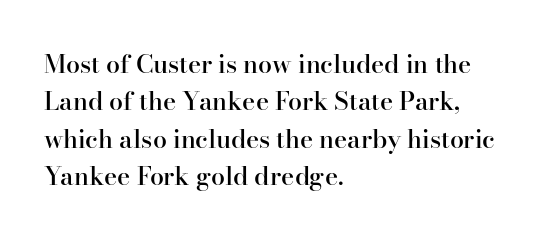
The image shows 25 px text type, upright; set left-aligned, normal line spacing (1.5x), normal letter spacing, not underlined.
